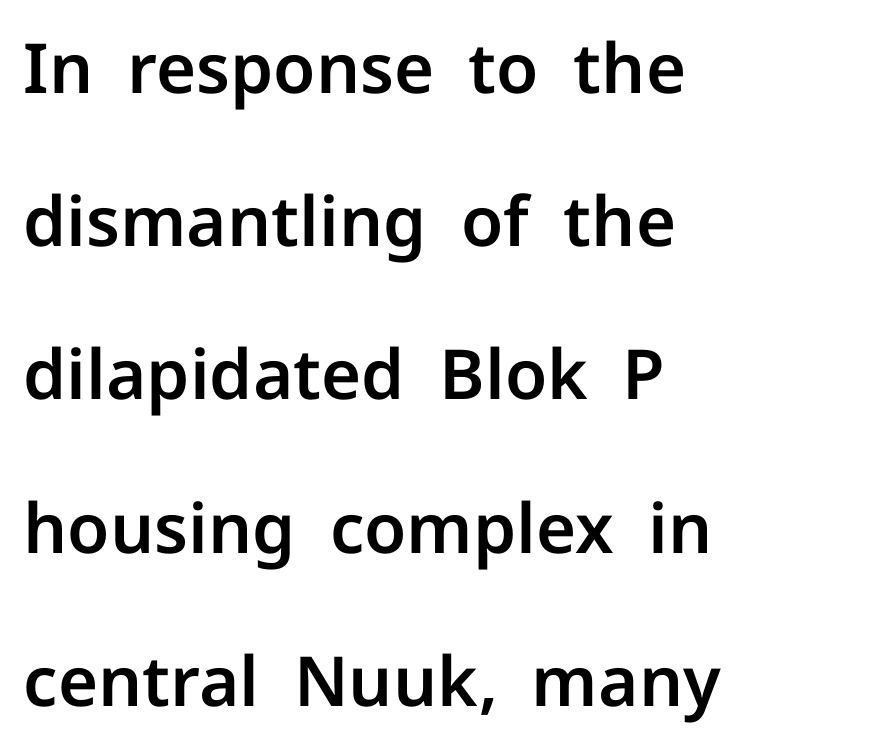
Letterform terminals end flat and unadorned throughout the passage. Decoration check: the copy has no underline. Successive baselines arrive slowly, with a big drop between each. The rag falls on the right side of this text block. Quick note: not italic, upright. The face used here is rendered with its standard letterfit.
